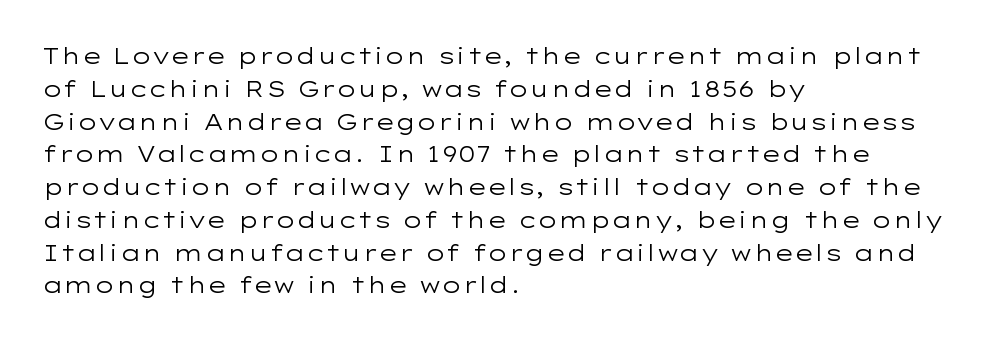
{"italic": "no", "bold": "no", "underline": "no", "align": "left", "line_spacing": "normal", "line_spacing_ratio": 1.49, "letter_spacing": "normal", "letter_spacing_em": 0.0, "glyph_px": 22}
